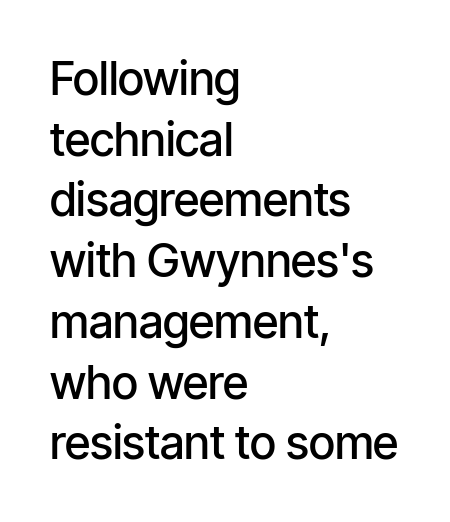
The image shows 46 px semibold, condensed sans-serif type, upright; set left-aligned, normal line spacing (1.32x), normal letter spacing, not underlined; low stroke contrast and a medium x-height.
